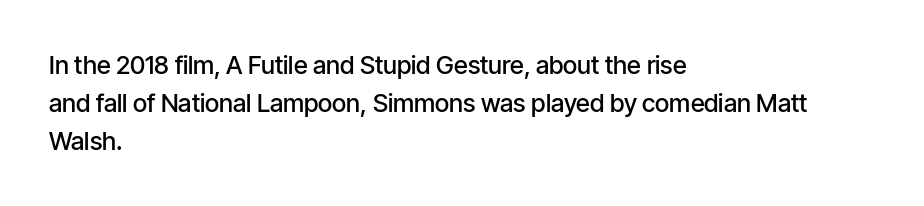
The image shows 25 px text type, upright; set left-aligned, normal line spacing (1.52x), normal letter spacing, not underlined.
